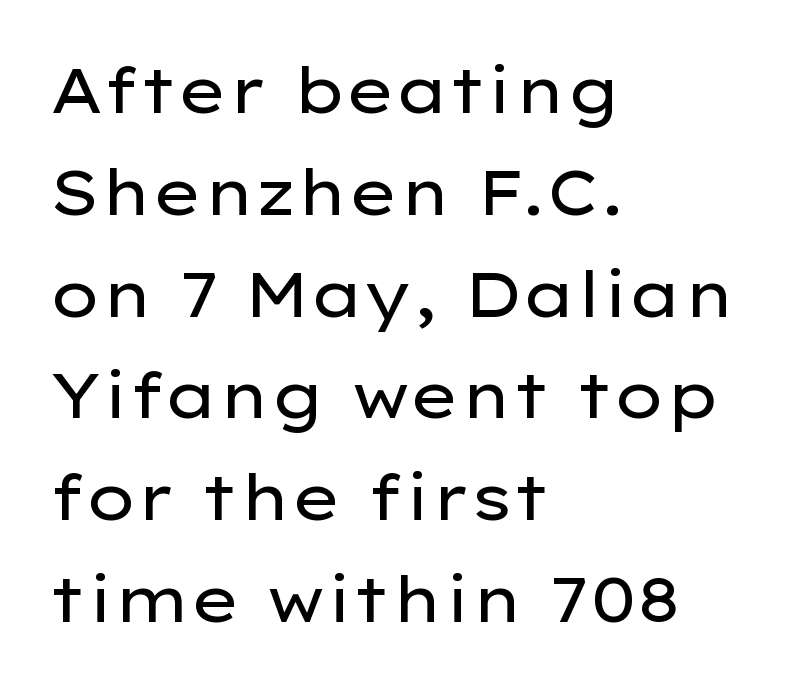
Descender tails drop into unmarked territory. Each line starts at the same left margin while the right side varies. Posture: vertical. No feet cap the strokes, marking this as sans-serif type.
